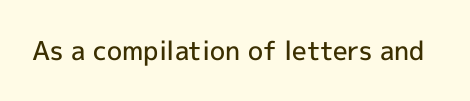
{"italic": "no", "bold": "semi", "underline": "no", "letter_spacing": "normal", "letter_spacing_em": 0.0, "glyph_px": 26}
